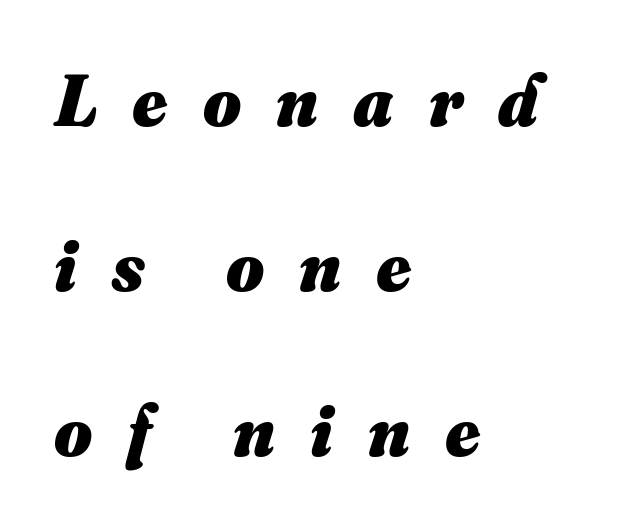
Q: Is the text bold? A: Yes.
Q: Is the text underlined? A: No.
Q: How is the paragraph aligned? A: Left-aligned.
Q: Is the spacing between letters normal or unusually wide? A: Unusually wide.
Q: Is the spacing between lines tight, normal or loose? A: Loose.
Q: Width (condensed, normal, or wide)? A: Normal.
Q: Stroke contrast? A: Medium.
Q: x-height? A: Small.
Q: Monospaced? A: No.
